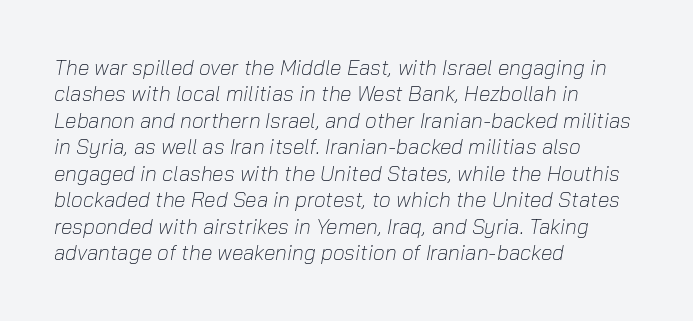
The image shows 21 px text type, italic (leaning right); set left-aligned, normal line spacing (1.26x), normal letter spacing, not underlined.
